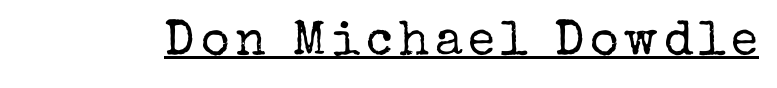
Is there any slant? The stems are plumb. On a weight scale, this lands at 450 or below. Do the characters align in a grid? No, the font is proportional. The font family rendered here belongs to the serif group. Compared with undecorated copy, this sample adds a rule below the words.
